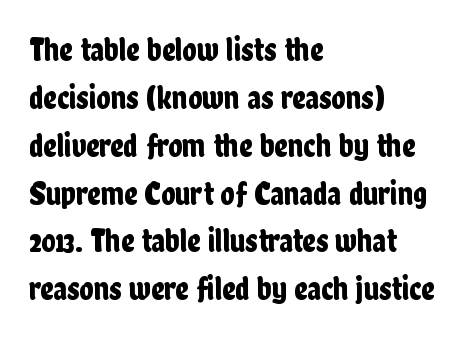
Proportional: the letters do not fall into vertical columns. Check the space under the baseline: it is left empty. The lettering holds an erect, upright posture throughout. In terms of letterform style, serifs are entirely absent. Normally led — the rows are evenly, conventionally spaced. A classic flush-left, rag-right setting is used for this passage.
